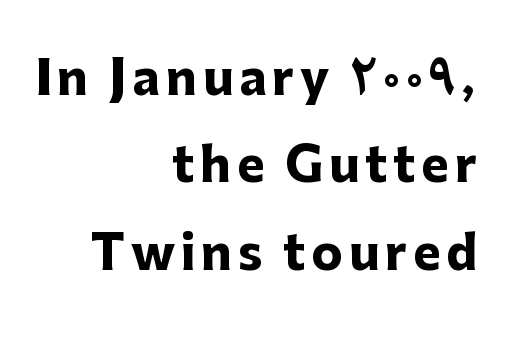
{"serif": "no", "italic": "no", "bold": "yes", "weight": "heavy", "width": "normal", "stroke_contrast": "low", "x_height": "medium", "monospaced": "no", "underline": "no", "align": "right", "line_spacing_ratio": 1.86, "glyph_px": 47}
